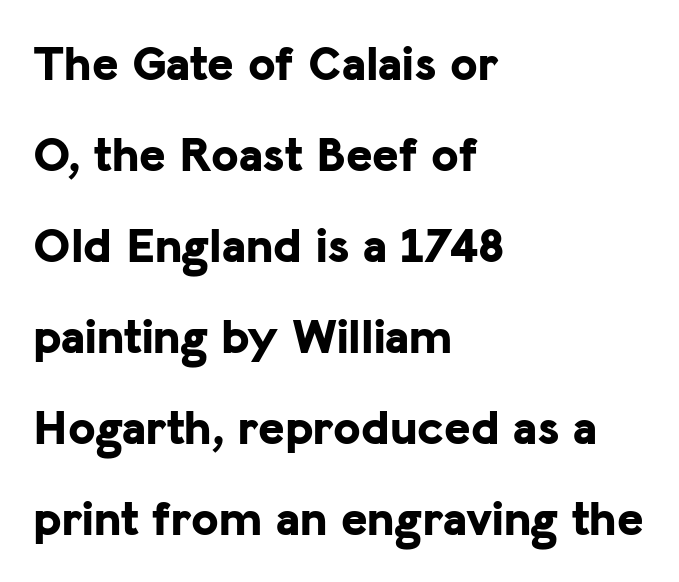
The image shows 50 px bold sans-serif type, upright; set left-aligned, line spacing 1.82x, normal letter spacing, not underlined; low stroke contrast and a medium x-height.
